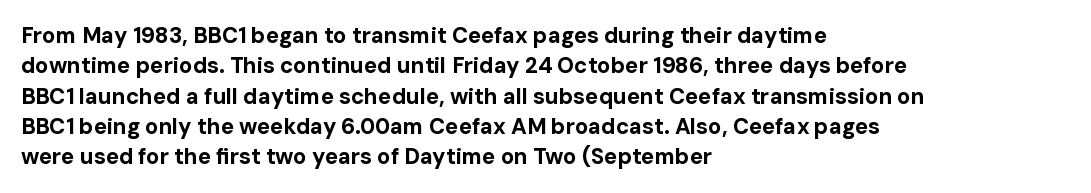
The paragraph shown leans on its left margin. The glyphs have the mass of a bold cut. How are the letters spaced? Ordinarily, with no added tracking. This sample uses an upright cut, with every glyph sitting square on the baseline.
